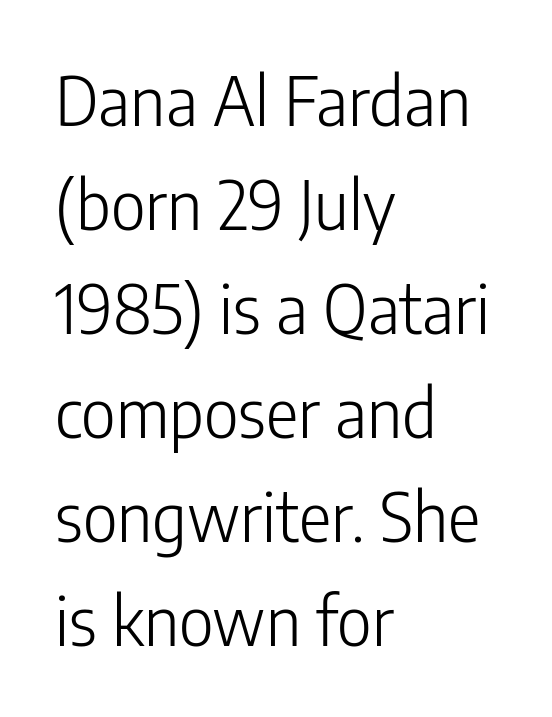
Q: Is the text bold? A: No.
Q: Is the text italic (slanted)? A: No, it is upright.
Q: Is the typeface a serif or a sans-serif typeface? A: Sans-serif.
Q: Is the text underlined? A: No.
Q: How is the paragraph aligned? A: Left-aligned.
Q: Is the spacing between letters normal or unusually wide? A: Normal.
Q: Is the spacing between lines tight, normal or loose? A: Normal.
Q: Width (condensed, normal, or wide)? A: Condensed.
Q: Stroke contrast? A: Low.
Q: x-height? A: Medium.
Q: Monospaced? A: No.
